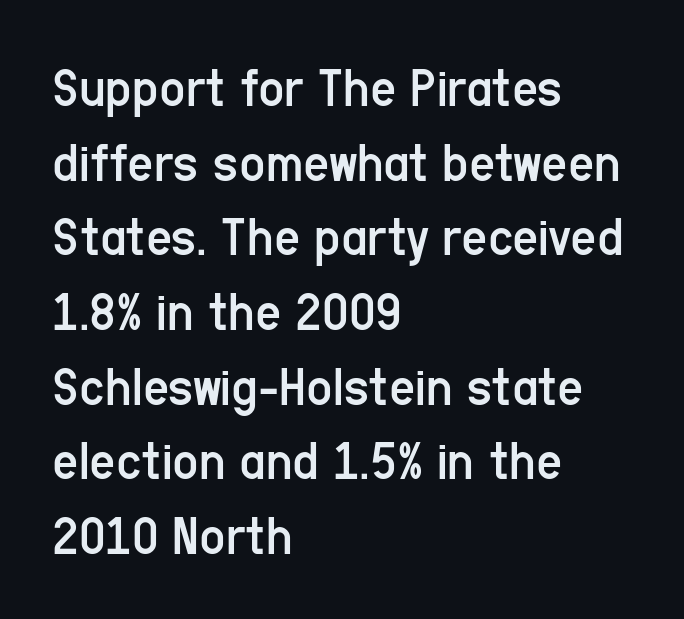
Note: no serifs on the glyphs. A classic flush-left, rag-right setting is used for this passage. Rows of type keep a routine distance in the vertical direction. Heaviness? Minimal to ordinary, like unemphasized prose.
